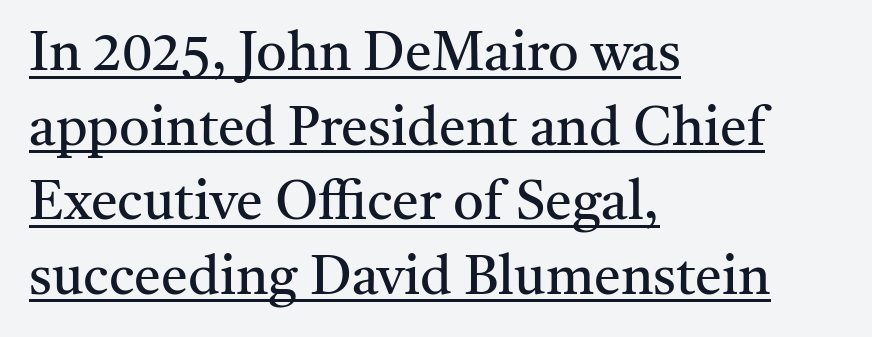
Q: Is the text bold? A: No.
Q: Is the text italic (slanted)? A: No, it is upright.
Q: Is the typeface a serif or a sans-serif typeface? A: Serif.
Q: Is the text underlined? A: Yes.
Q: How is the paragraph aligned? A: Left-aligned.
Q: Is the spacing between letters normal or unusually wide? A: Normal.
Q: Is the spacing between lines tight, normal or loose? A: Normal.
Q: Width (condensed, normal, or wide)? A: Normal.
Q: Stroke contrast? A: Medium.
Q: x-height? A: Medium.
Q: Monospaced? A: No.
